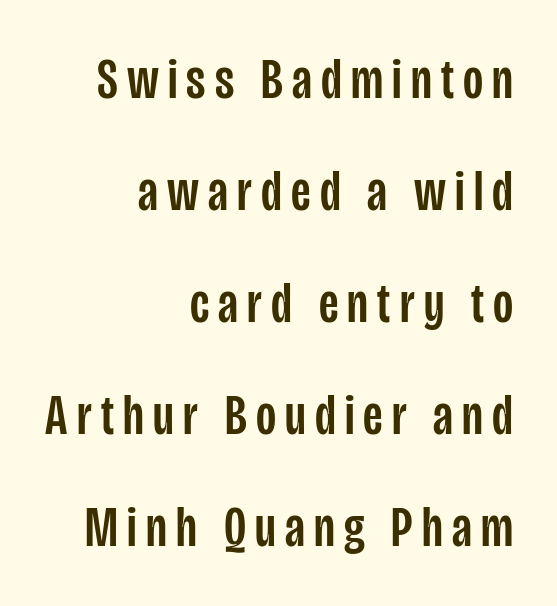
Each new line begins a long way beneath the previous one. Character widths vary here, with narrow letters taking less room than wide ones. Rule under the text: the space is simply empty. Each line ends at the same right margin while the left side varies. Unlike a traditional serif, this face leaves its strokes unadorned. In terms of posture, this sample is upright.
